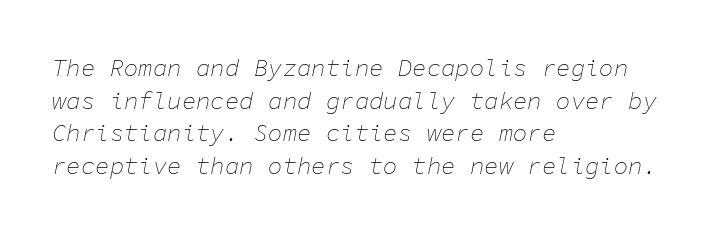
The image shows 24 px text type, italic (leaning right); set left-aligned, normal line spacing (1.36x), normal letter spacing, not underlined.
